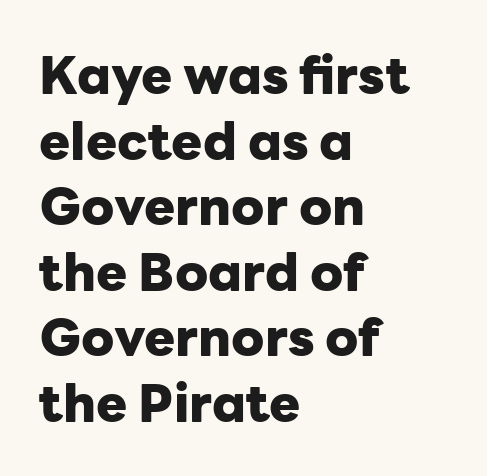
Lines of text with bare space underneath. The face used here is proportionally spaced, like ordinary book or web type. Horizontal alignment here is leftward, the default for most running prose. Compared with typical paragraphs, the rows here are spaced about the same.
